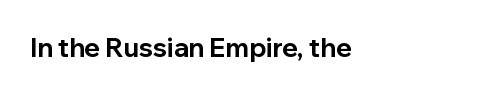
Only glyphs here, with clear space below each row. Rendered with straight, roman letterforms. The glyphs have the mass of a bold cut. Observe the ordinary spacing: letters are neighbours, not strangers.
